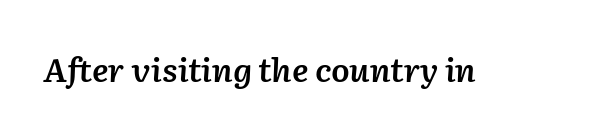
Q: Is the text bold? A: Semi-bold.
Q: Is the text italic (slanted)? A: Yes, it leans right by about 2 degrees.
Q: Is the text underlined? A: No.
Q: Is the spacing between letters normal or unusually wide? A: Normal.
Q: Width (condensed, normal, or wide)? A: Normal.
Q: Stroke contrast? A: Low.
Q: x-height? A: Medium.
Q: Monospaced? A: No.
